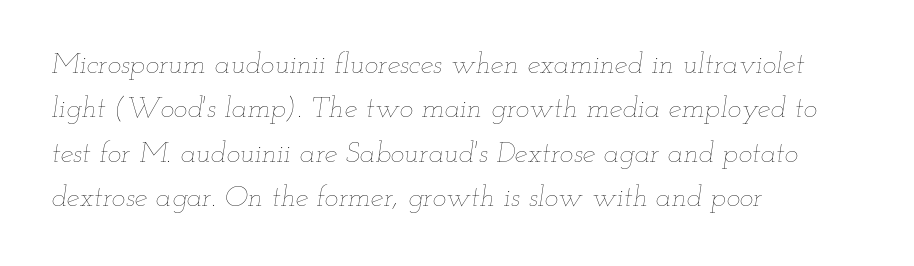
The image shows 29 px thin, wide type, italic (leaning right); set left-aligned, normal line spacing (1.53x), normal letter spacing, not underlined; low stroke contrast and a small x-height.
